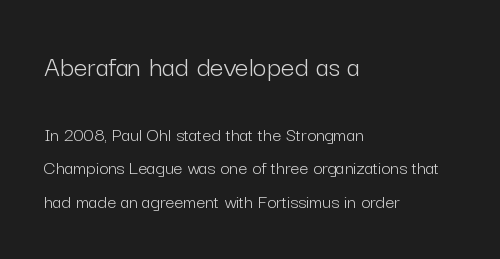
Q: Is the text bold? A: No.
Q: Is the text italic (slanted)? A: No, it is upright.
Q: Is the typeface a serif or a sans-serif typeface? A: Sans-serif.
Q: Is the text underlined? A: No.
Q: How is the paragraph aligned? A: Left-aligned.
Q: Is the spacing between letters normal or unusually wide? A: Normal.
Q: Is the spacing between lines tight, normal or loose? A: Normal.
Q: Which block of text is set in a larger size, the first (top) or the second (bottom)? A: The first (top) one.
Q: Width (condensed, normal, or wide)? A: Normal.
Q: Stroke contrast? A: Low.
Q: x-height? A: Medium.
Q: Monospaced? A: No.
